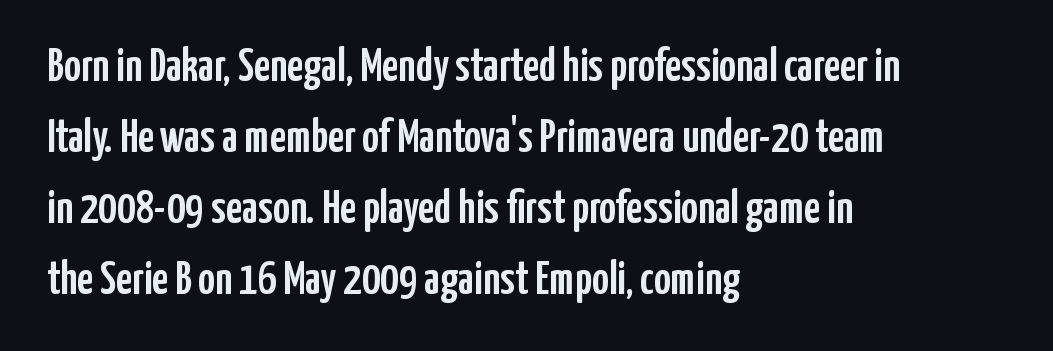
{"serif": "no", "italic": "no", "width": "condensed", "stroke_contrast": "low", "x_height": "medium", "monospaced": "no", "underline": "no", "align": "left", "line_spacing": "normal", "line_spacing_ratio": 1.54, "letter_spacing": "normal", "letter_spacing_em": 0.0, "glyph_px": 46}
